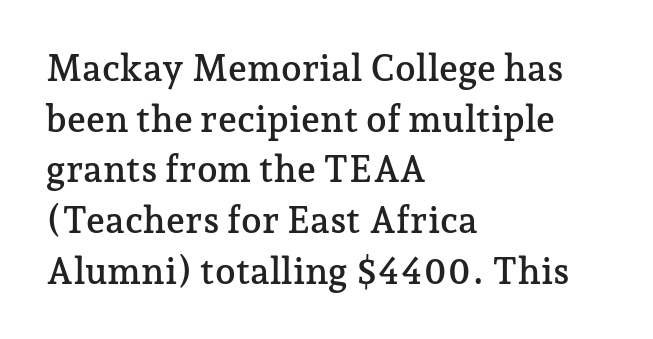
{"serif": "yes", "italic": "no", "width": "normal", "stroke_contrast": "low", "x_height": "medium", "monospaced": "no", "underline": "no", "align": "left", "line_spacing": "normal", "line_spacing_ratio": 1.37, "letter_spacing": "normal", "letter_spacing_em": 0.0, "glyph_px": 37}
